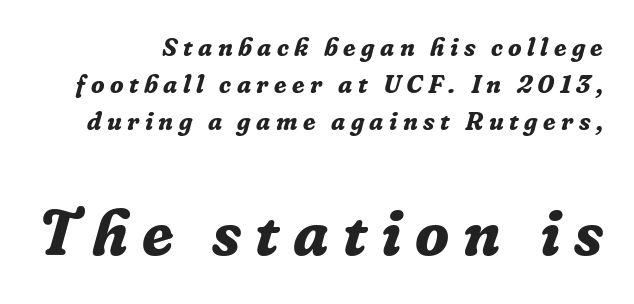
The image shows 63 px bold serif type, italic (leaning right); set normal line spacing (1.49x), unusually wide letter spacing (+0.22 em), not underlined; the second (bottom) block is 2.52x larger; low stroke contrast and a medium x-height.
